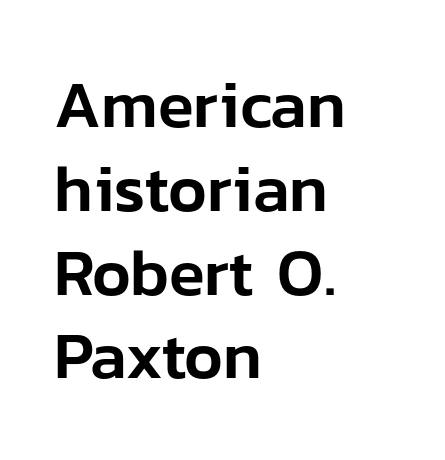
Q: Is the text italic (slanted)? A: No, it is upright.
Q: Is the typeface a serif or a sans-serif typeface? A: Sans-serif.
Q: Is the text underlined? A: No.
Q: How is the paragraph aligned? A: Left-aligned.
Q: Is the spacing between letters normal or unusually wide? A: Normal.
Q: Is the spacing between lines tight, normal or loose? A: Normal.
Q: Width (condensed, normal, or wide)? A: Normal.
Q: Stroke contrast? A: Low.
Q: x-height? A: Medium.
Q: Monospaced? A: No.
